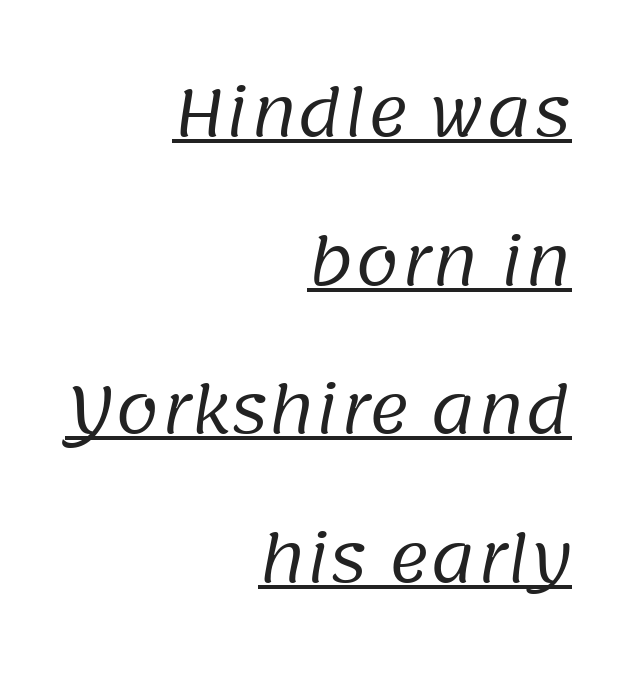
Weight: regular or lighter. Proportional: the letters do not fall into vertical columns. Each line ends at the same right margin while the left side varies. Caption: lettering with a line underneath. A typesetter would call this zero additional tracking. Leading: increased.
